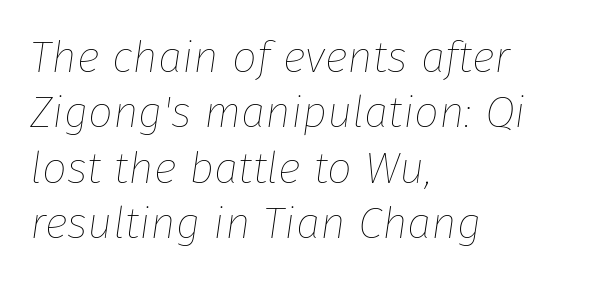
{"italic": "yes", "lean": "right", "slant_degrees": 8, "bold": "no", "weight": "thin", "width": "normal", "stroke_contrast": "low", "x_height": "medium", "monospaced": "no", "underline": "no", "align": "left", "line_spacing": "normal", "line_spacing_ratio": 1.26, "letter_spacing": "normal", "letter_spacing_em": 0.0, "glyph_px": 44}
